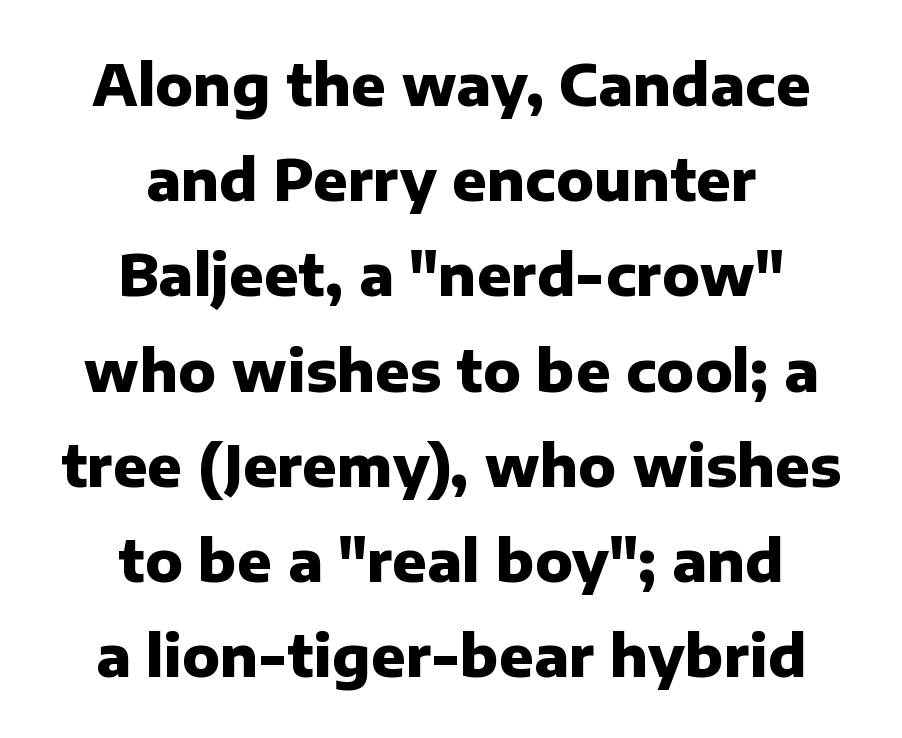
The glyphs are unaccompanied by any horizontal stroke below them. Character widths vary here, with narrow letters taking less room than wide ones. These lines stack symmetrically, like a column narrowing and widening about its center. The rendering shows plain stroke endings on the letterforms — a sans-serif design.
